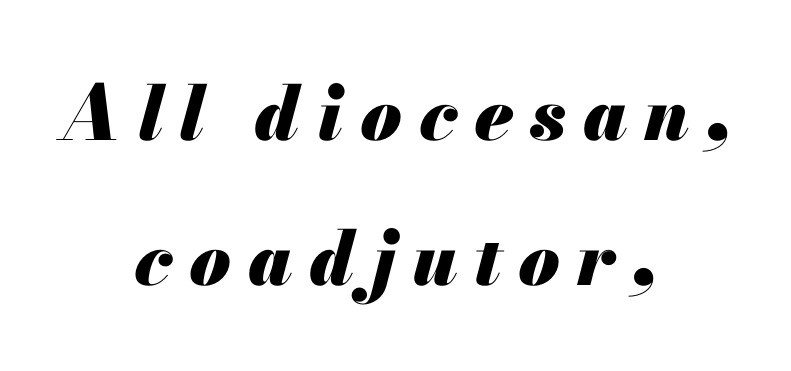
Q: Is the text bold? A: Yes.
Q: Is the text italic (slanted)? A: Yes, it leans right by about 13 degrees.
Q: Is the text underlined? A: No.
Q: How is the paragraph aligned? A: Centered.
Q: Is the spacing between letters normal or unusually wide? A: Unusually wide.
Q: Is the spacing between lines tight, normal or loose? A: Loose.
Q: Width (condensed, normal, or wide)? A: Normal.
Q: Stroke contrast? A: Medium.
Q: x-height? A: Small.
Q: Monospaced? A: No.
